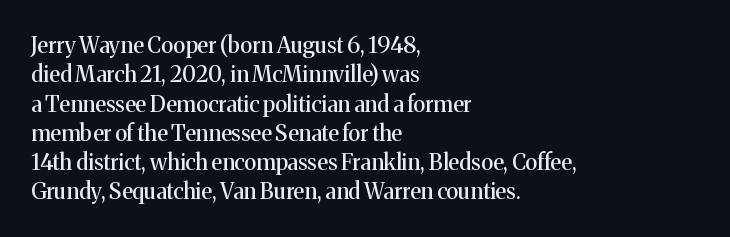
{"italic": "no", "underline": "no", "align": "left", "line_spacing": "normal", "line_spacing_ratio": 1.33, "letter_spacing": "normal", "letter_spacing_em": 0.0, "glyph_px": 22}
